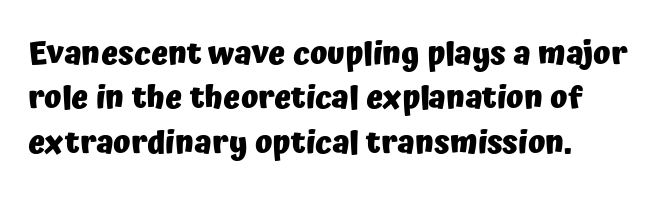
Q: Is the text bold? A: Yes.
Q: Is the text italic (slanted)? A: No, it is upright.
Q: Is the typeface a serif or a sans-serif typeface? A: Sans-serif.
Q: Is the text underlined? A: No.
Q: How is the paragraph aligned? A: Left-aligned.
Q: Is the spacing between letters normal or unusually wide? A: Normal.
Q: Is the spacing between lines tight, normal or loose? A: Normal.
Q: Width (condensed, normal, or wide)? A: Normal.
Q: Stroke contrast? A: Low.
Q: x-height? A: Medium.
Q: Monospaced? A: No.
